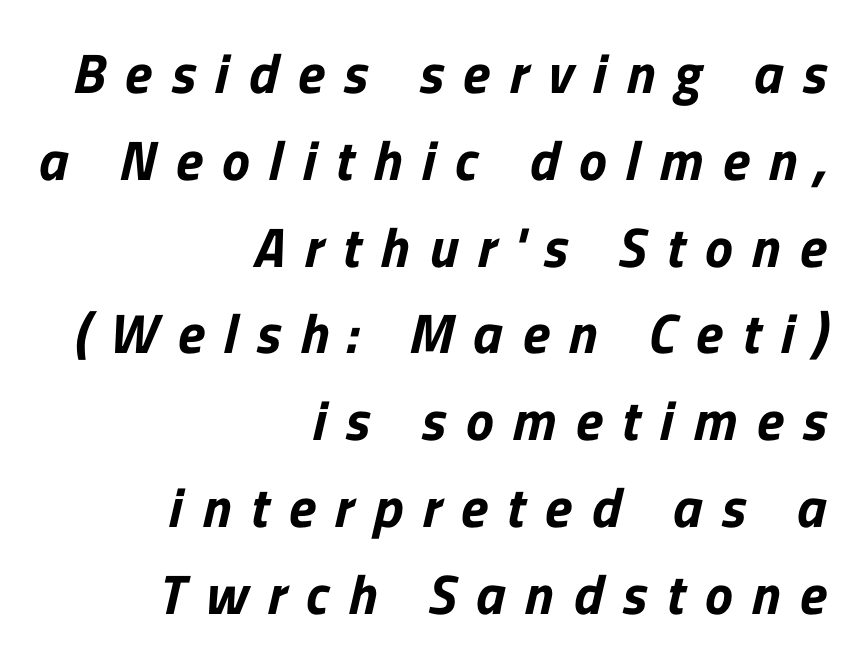
Q: Is the typeface a serif or a sans-serif typeface? A: Sans-serif.
Q: Is the text underlined? A: No.
Q: How is the paragraph aligned? A: Right-aligned.
Q: Is the spacing between letters normal or unusually wide? A: Unusually wide.
Q: Is the spacing between lines tight, normal or loose? A: Normal.
Q: Width (condensed, normal, or wide)? A: Normal.
Q: Stroke contrast? A: Low.
Q: x-height? A: Medium.
Q: Monospaced? A: No.
